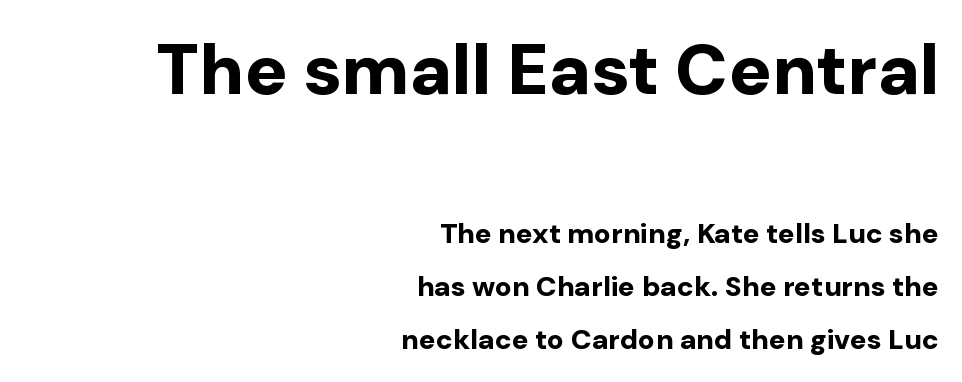
The image shows 71 px bold sans-serif type, upright; set right-aligned, loose line spacing (1.9x), normal letter spacing, not underlined; the first (top) block is 2.54x larger; low stroke contrast and a medium x-height.
